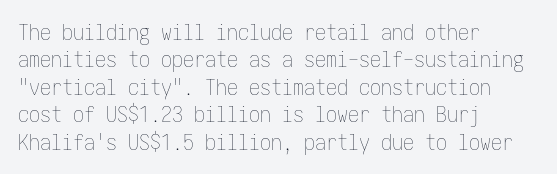
Q: Is the text bold? A: No.
Q: Is the text italic (slanted)? A: No, it is upright.
Q: Is the text underlined? A: No.
Q: How is the paragraph aligned? A: Left-aligned.
Q: Is the spacing between letters normal or unusually wide? A: Normal.
Q: Is the spacing between lines tight, normal or loose? A: Normal.
